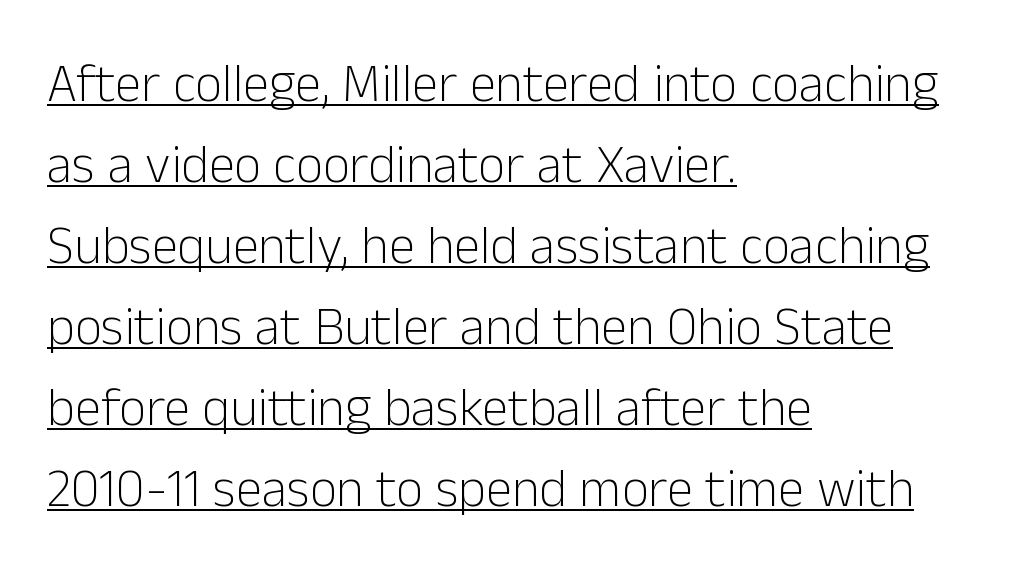
{"serif": "no", "italic": "no", "bold": "no", "weight": "light", "width": "normal", "stroke_contrast": "low", "x_height": "medium", "monospaced": "no", "underline": "yes", "align": "left", "line_spacing": "normal", "line_spacing_ratio": 1.53, "letter_spacing": "normal", "letter_spacing_em": 0.0, "glyph_px": 53}
